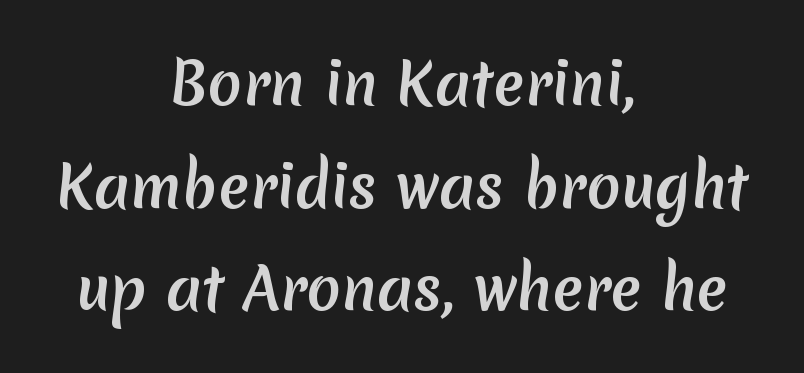
Q: Is the typeface a serif or a sans-serif typeface? A: Sans-serif.
Q: Is the text underlined? A: No.
Q: How is the paragraph aligned? A: Centered.
Q: Is the spacing between letters normal or unusually wide? A: Normal.
Q: Width (condensed, normal, or wide)? A: Normal.
Q: Stroke contrast? A: Medium.
Q: x-height? A: Medium.
Q: Monospaced? A: No.
